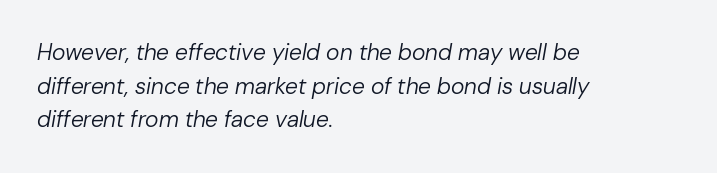
Q: Is the text bold? A: No.
Q: Is the text italic (slanted)? A: Yes, it leans right by about 10 degrees.
Q: Is the text underlined? A: No.
Q: How is the paragraph aligned? A: Left-aligned.
Q: Is the spacing between letters normal or unusually wide? A: Normal.
Q: Is the spacing between lines tight, normal or loose? A: Normal.
